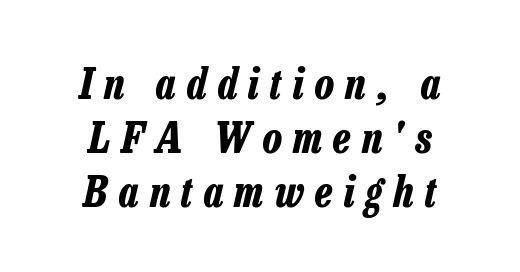
Q: Is the text bold? A: Yes.
Q: Is the text italic (slanted)? A: Yes, it leans right by about 13 degrees.
Q: Is the text underlined? A: No.
Q: How is the paragraph aligned? A: Centered.
Q: Is the spacing between letters normal or unusually wide? A: Unusually wide.
Q: Is the spacing between lines tight, normal or loose? A: Normal.
Q: Width (condensed, normal, or wide)? A: Condensed.
Q: Stroke contrast? A: Low.
Q: x-height? A: Medium.
Q: Monospaced? A: No.
